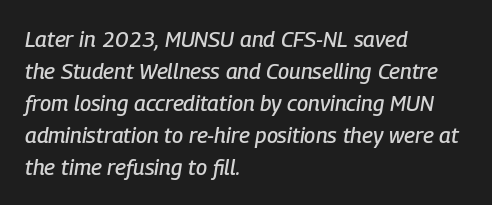
{"italic": "yes", "lean": "right", "slant_degrees": 9, "underline": "no", "align": "left", "line_spacing": "normal", "line_spacing_ratio": 1.45, "letter_spacing": "normal", "letter_spacing_em": 0.0, "glyph_px": 22}
